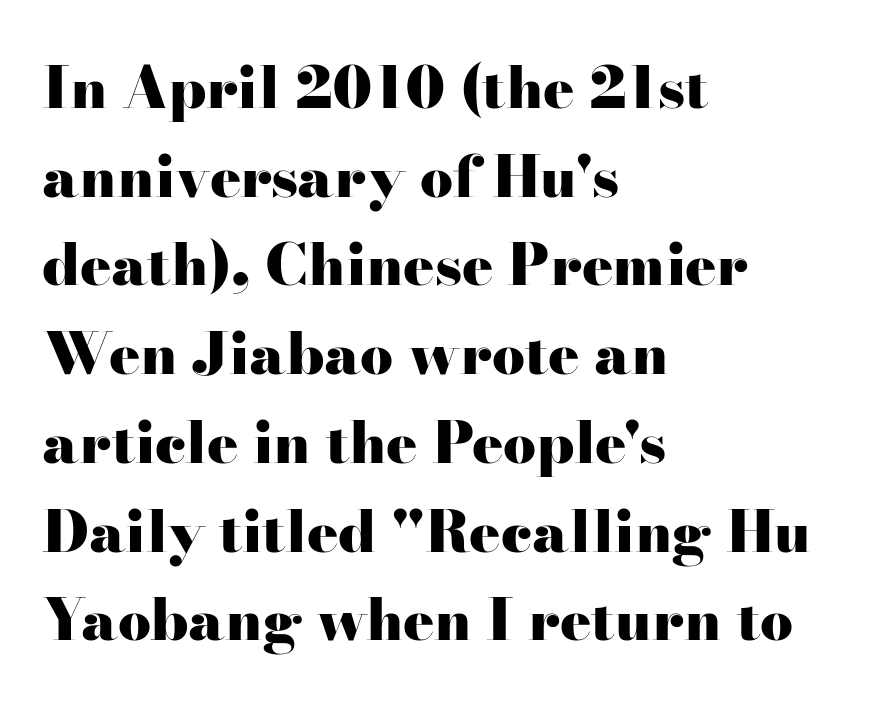
{"serif": "yes", "italic": "no", "bold": "yes", "weight": "heavy", "width": "wide", "stroke_contrast": "high", "x_height": "small", "monospaced": "no", "underline": "no", "align": "left", "line_spacing": "normal", "line_spacing_ratio": 1.53, "letter_spacing": "normal", "letter_spacing_em": 0.0, "glyph_px": 58}
